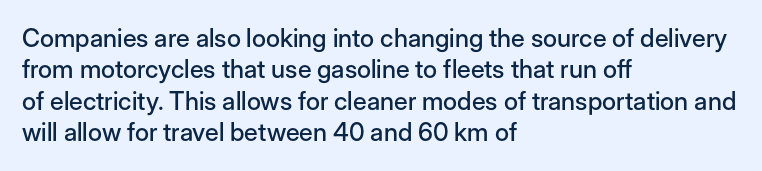
{"italic": "no", "underline": "no", "align": "left", "line_spacing": "normal", "line_spacing_ratio": 1.26, "letter_spacing": "normal", "letter_spacing_em": 0.0, "glyph_px": 25}
